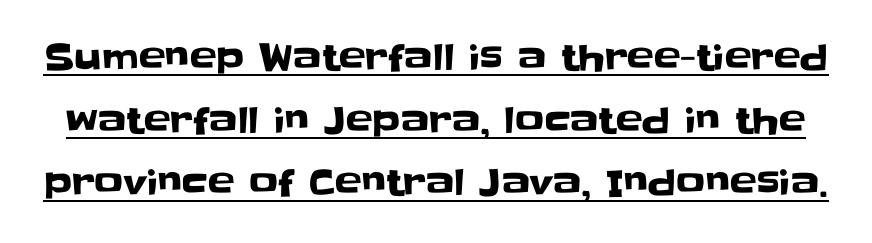
The image shows 36 px sans-serif type, upright; set line spacing 1.74x, normal letter spacing, underlined; low stroke contrast and a large x-height.
